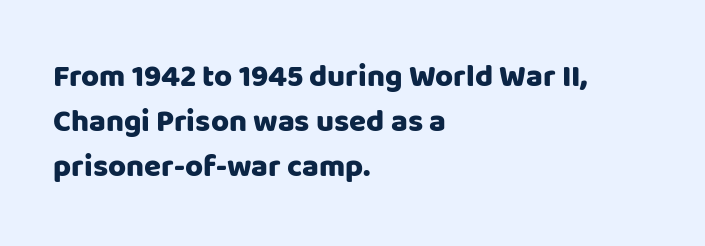
{"serif": "no", "italic": "no", "width": "normal", "stroke_contrast": "low", "x_height": "large", "monospaced": "no", "underline": "no", "align": "left", "line_spacing": "normal", "line_spacing_ratio": 1.45, "letter_spacing": "normal", "letter_spacing_em": 0.0, "glyph_px": 31}
